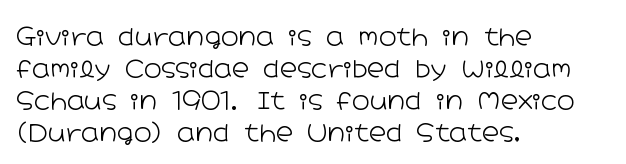
{"italic": "no", "bold": "no", "underline": "no", "align": "left", "line_spacing": "normal", "line_spacing_ratio": 1.34, "letter_spacing": "normal", "letter_spacing_em": 0.0, "glyph_px": 24}
